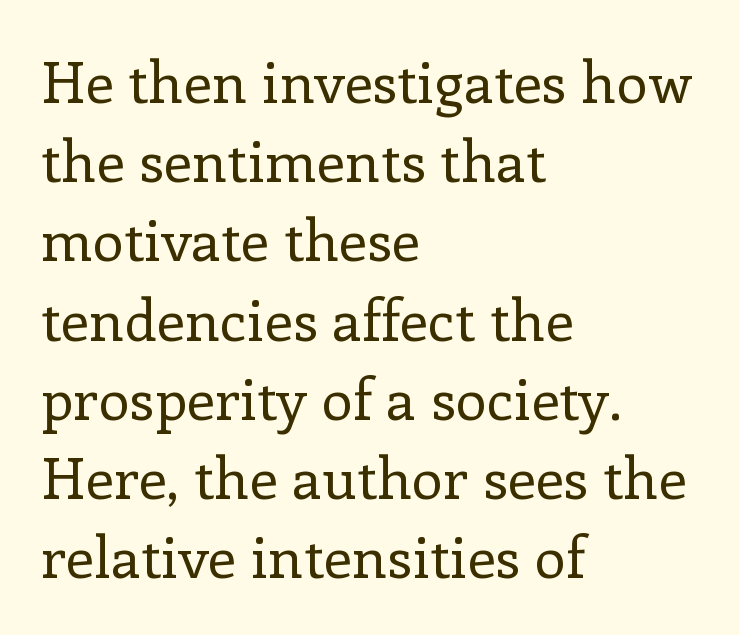
{"serif": "yes", "italic": "no", "bold": "no", "weight": "regular", "width": "normal", "stroke_contrast": "low", "x_height": "medium", "monospaced": "no", "underline": "no", "align": "left", "line_spacing": "normal", "line_spacing_ratio": 1.39, "letter_spacing": "normal", "letter_spacing_em": 0.0, "glyph_px": 57}
